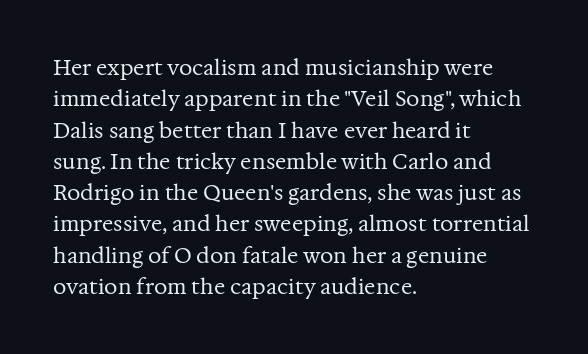
Ordinary non-slanted type is in use. Honestly, the row spacing looks completely unremarkable. These lines keep a tight, regular rhythm from letter to letter. These lines stack with their left ends in a neat column.
